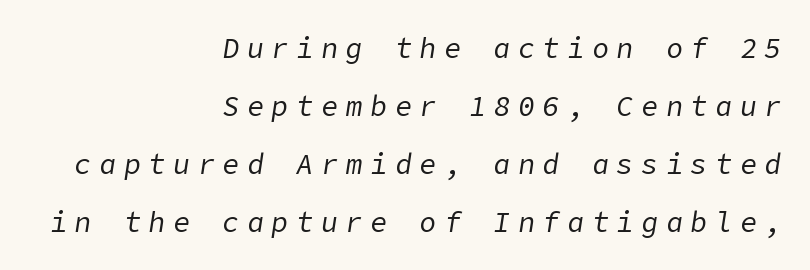
The image shows 28 px regular-weight type, italic (leaning right); set right-aligned, loose line spacing (2.07x), unusually wide letter spacing (+0.28 em), not underlined; low stroke contrast and a medium x-height.
